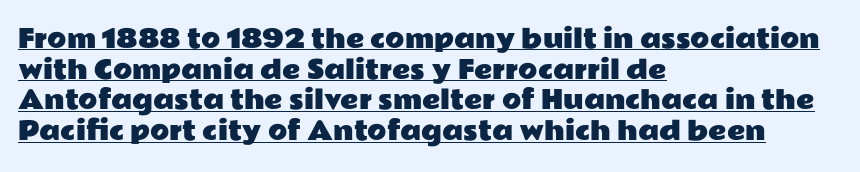
{"italic": "no", "underline": "yes", "align": "left", "line_spacing_ratio": 1.23, "letter_spacing": "normal", "letter_spacing_em": 0.0, "glyph_px": 25}
